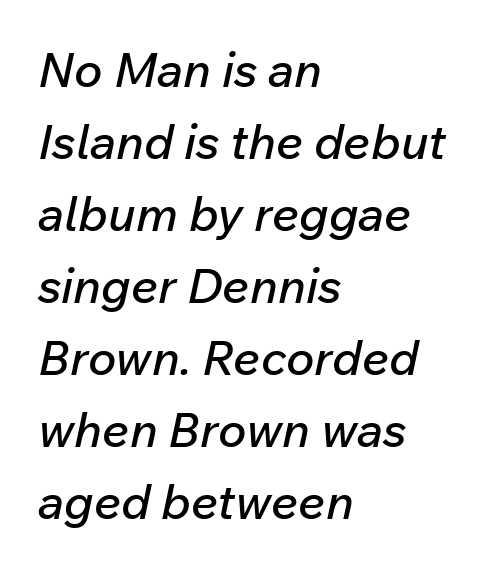
Proportional: the letters do not fall into vertical columns. The space directly below the letters is spotless. Look at the tracking — it's just the regular setting, nothing added. The rendering applies a slant to the glyphs.
